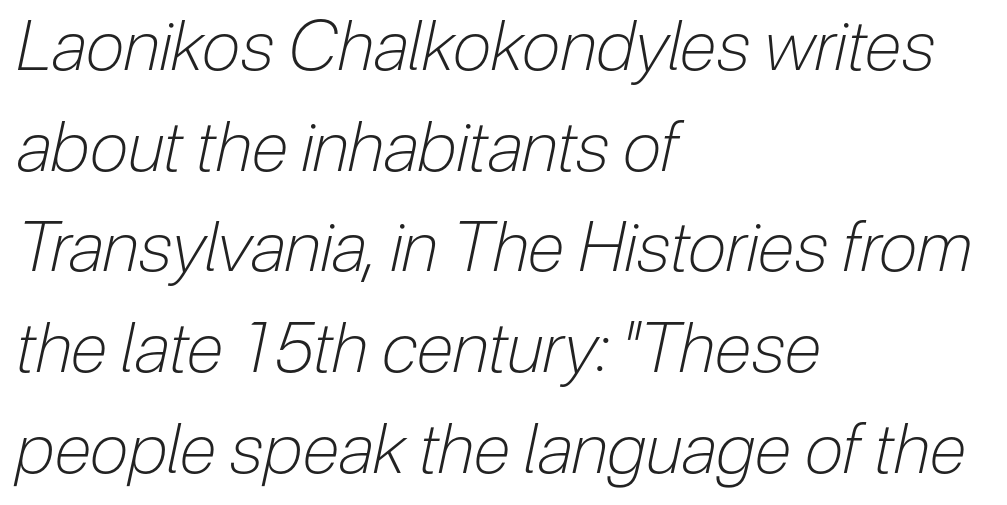
The image shows 69 px light, condensed type, italic (leaning right); set left-aligned, normal line spacing (1.46x), normal letter spacing, not underlined; low stroke contrast and a medium x-height.
